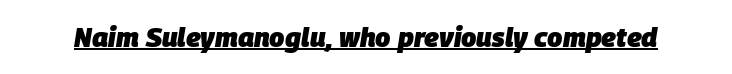
Q: Is the text bold? A: Yes.
Q: Is the text italic (slanted)? A: Yes, it leans right by about 9 degrees.
Q: Is the text underlined? A: Yes.
Q: Is the spacing between letters normal or unusually wide? A: Normal.
